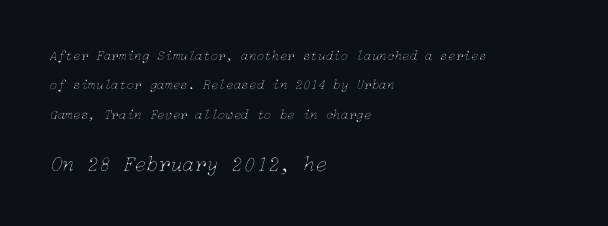
{"italic": "yes", "lean": "right", "slant_degrees": 15, "bold": "no", "underline": "no", "align": "left", "line_spacing": "loose", "line_spacing_ratio": 2.1, "letter_spacing": "normal", "letter_spacing_em": 0.0, "larger_block": "second", "size_ratio": 1.57, "glyph_px": 22}
